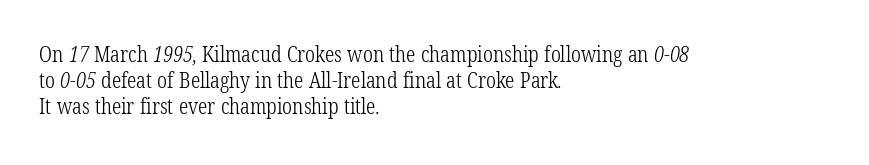
One-word summary of the alignment: left. Spacing between characters is what you'd get straight out of the box. A bare baseline throughout the passage. The weight would be labelled regular, book, light, or lighter still.
